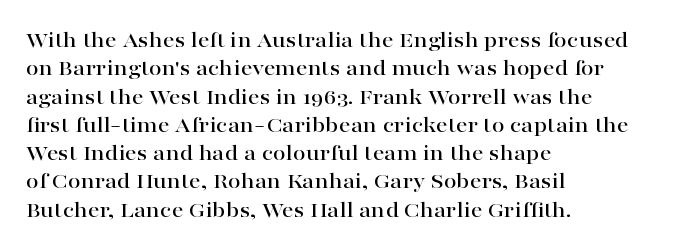
The image shows 23 px text type, upright; set left-aligned, line spacing 1.23x, normal letter spacing, not underlined.
